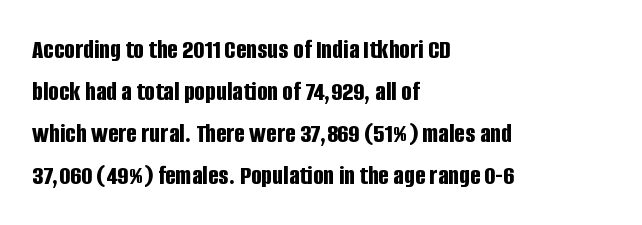
The image shows 28 px bold, condensed sans-serif type, upright; set left-aligned, normal line spacing (1.5x), normal letter spacing, not underlined; low stroke contrast and a large x-height.
